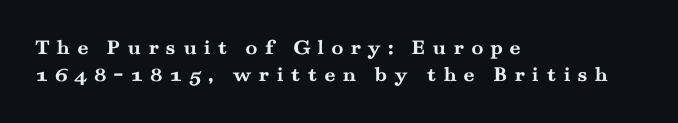
Descender tails drop into unmarked territory. The passage shown has open, widely tracked lettering throughout. These lines are set flush left with a ragged right edge. I'd describe the lettering as bold — thick and assertive. This sample uses an upright cut, with every glyph sitting square on the baseline.
